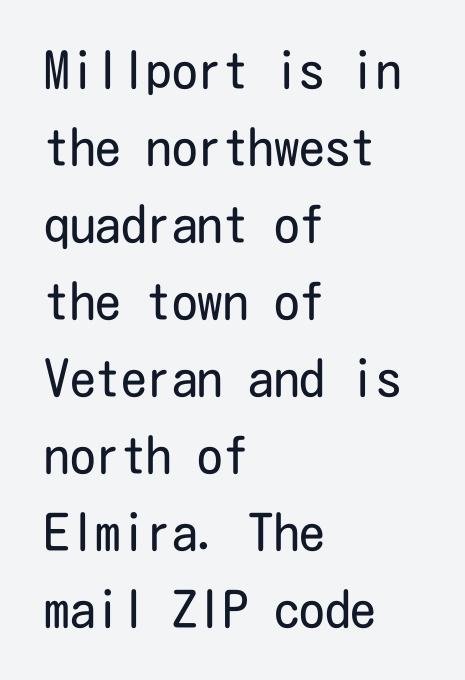
Caption: multi-line text, flush left, ragged right. The face used here is a sans, in the tradition of grotesques and geometrics. Weight: not bold — regular or lighter. Words appear dense and cohesive because spacing is normal. Quick note: interline space is typical. Just letters on the line, the space beneath them empty.
